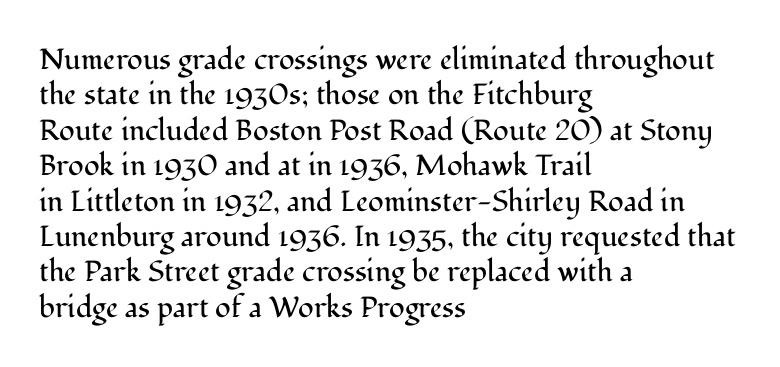
The image shows 29 px regular-weight serif type, upright; set left-aligned, line spacing 1.22x, normal letter spacing, not underlined; medium stroke contrast and a medium x-height.
